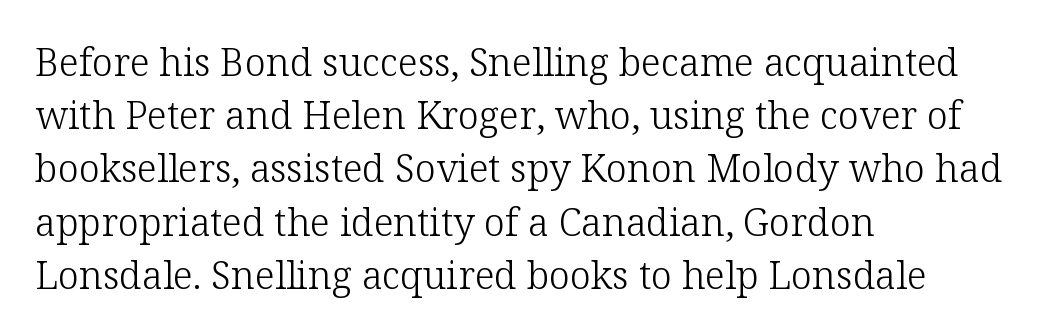
Q: Is the text bold? A: No.
Q: Is the text italic (slanted)? A: No, it is upright.
Q: Is the typeface a serif or a sans-serif typeface? A: Serif.
Q: Is the text underlined? A: No.
Q: How is the paragraph aligned? A: Left-aligned.
Q: Is the spacing between letters normal or unusually wide? A: Normal.
Q: Is the spacing between lines tight, normal or loose? A: Normal.
Q: Width (condensed, normal, or wide)? A: Normal.
Q: Stroke contrast? A: Low.
Q: x-height? A: Medium.
Q: Monospaced? A: No.
